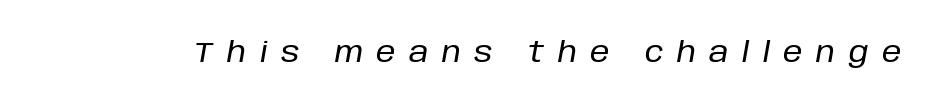
The image shows 28 px text type, italic (leaning right); set unusually wide letter spacing (+0.48 em), not underlined; low stroke contrast and a large x-height.
